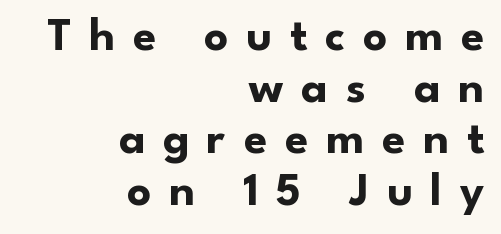
{"serif": "no", "italic": "no", "bold": "yes", "weight": "bold", "width": "normal", "stroke_contrast": "low", "x_height": "small", "monospaced": "no", "underline": "no", "align": "right", "line_spacing": "tight", "line_spacing_ratio": 1.1, "letter_spacing": "wide", "letter_spacing_em": 0.38, "glyph_px": 47}
